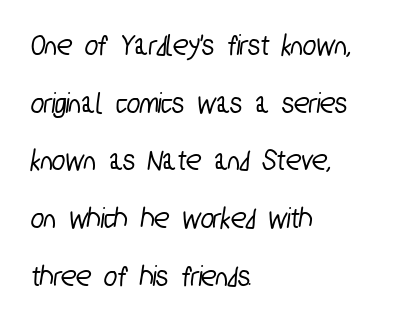
Glyph-to-glyph distance matches everyday printed text. The glyphs are unaccompanied by any horizontal stroke below them. Regarding serifs, this sample does without them. The lines are quadded left. You could not count columns in this text — the font is proportionally spaced.
